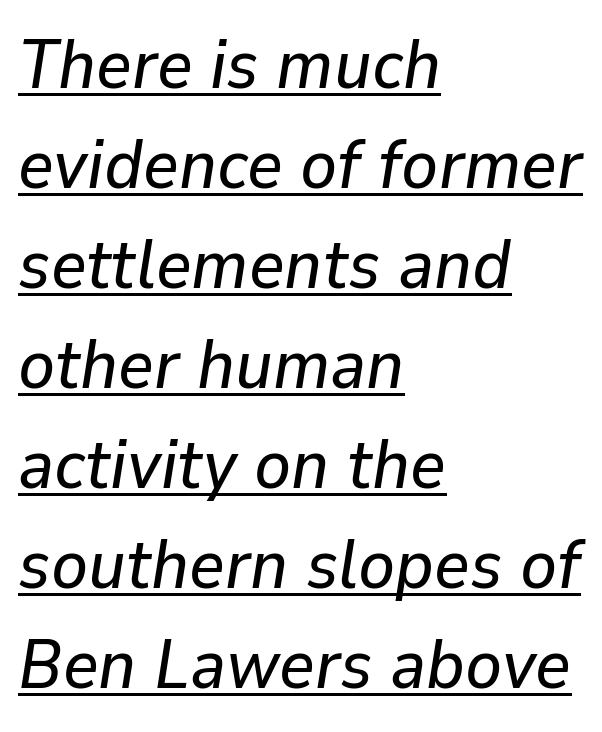
{"italic": "yes", "lean": "right", "slant_degrees": 9, "width": "normal", "stroke_contrast": "low", "x_height": "medium", "monospaced": "no", "underline": "yes", "align": "left", "line_spacing": "normal", "line_spacing_ratio": 1.45, "letter_spacing": "normal", "letter_spacing_em": 0.0, "glyph_px": 69}
